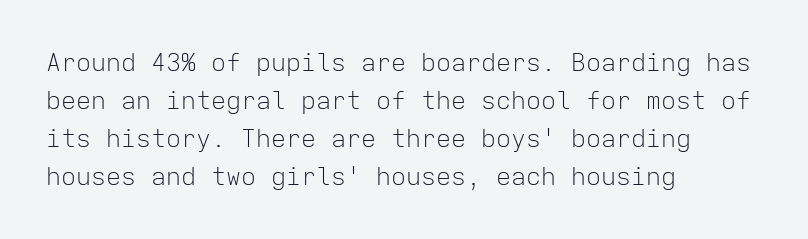
The font's upright variant was chosen for this text. The specimen omits any rule beneath the text block's lines. All the whitespace from short lines collects on the right. Tracking here is standard; glyphs follow each other at the usual distance.
